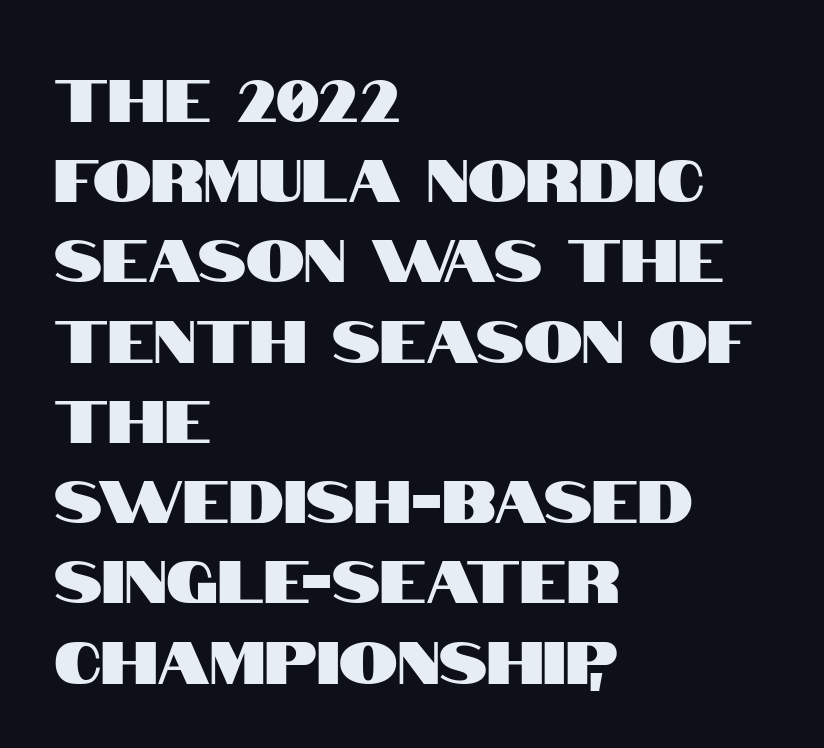
Q: Is the text italic (slanted)? A: No, it is upright.
Q: Is the typeface a serif or a sans-serif typeface? A: Sans-serif.
Q: Is the text underlined? A: No.
Q: How is the paragraph aligned? A: Left-aligned.
Q: Is the spacing between letters normal or unusually wide? A: Normal.
Q: Is the spacing between lines tight, normal or loose? A: Normal.
Q: Width (condensed, normal, or wide)? A: Condensed.
Q: Stroke contrast? A: High.
Q: x-height? A: Large.
Q: Monospaced? A: No.
